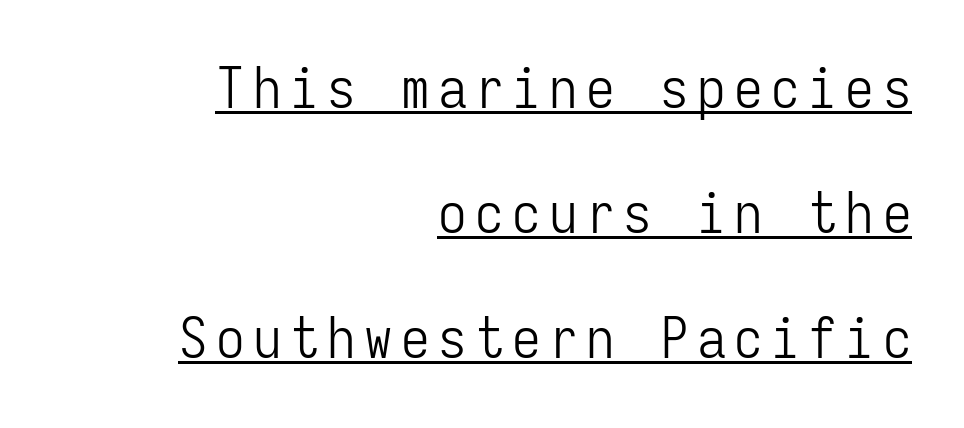
{"serif": "no", "italic": "no", "bold": "no", "weight": "light", "width": "condensed", "stroke_contrast": "low", "x_height": "medium", "monospaced": "yes", "underline": "yes", "align": "right", "line_spacing": "loose", "line_spacing_ratio": 2.19, "glyph_px": 57}
